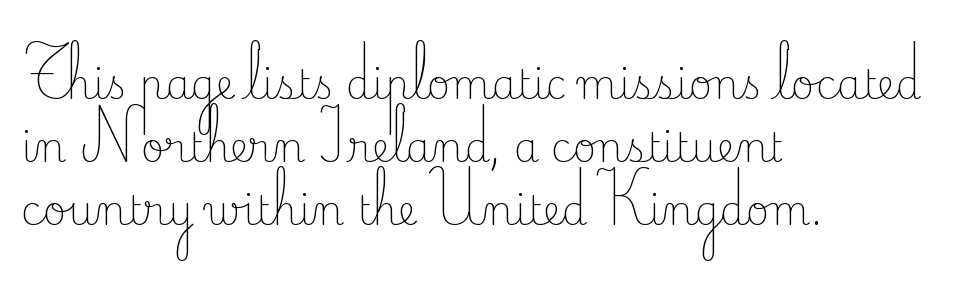
The image shows 40 px light serif type, upright; set left-aligned, normal line spacing (1.57x), normal letter spacing, not underlined; low stroke contrast and a small x-height.
